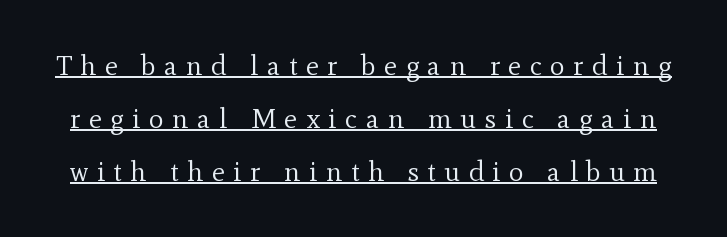
The image shows 28 px regular-weight serif type, upright; set line spacing 1.89x, unusually wide letter spacing (+0.3 em), underlined; a small x-height.
